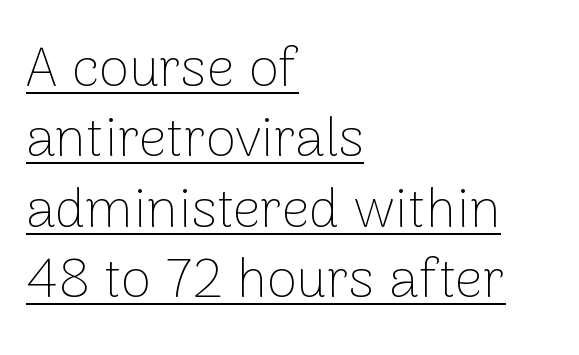
Q: Is the text bold? A: No.
Q: Is the text italic (slanted)? A: No, it is upright.
Q: Is the typeface a serif or a sans-serif typeface? A: Sans-serif.
Q: Is the text underlined? A: Yes.
Q: How is the paragraph aligned? A: Left-aligned.
Q: Is the spacing between letters normal or unusually wide? A: Normal.
Q: Is the spacing between lines tight, normal or loose? A: Normal.
Q: Width (condensed, normal, or wide)? A: Normal.
Q: Stroke contrast? A: Low.
Q: x-height? A: Medium.
Q: Monospaced? A: No.
